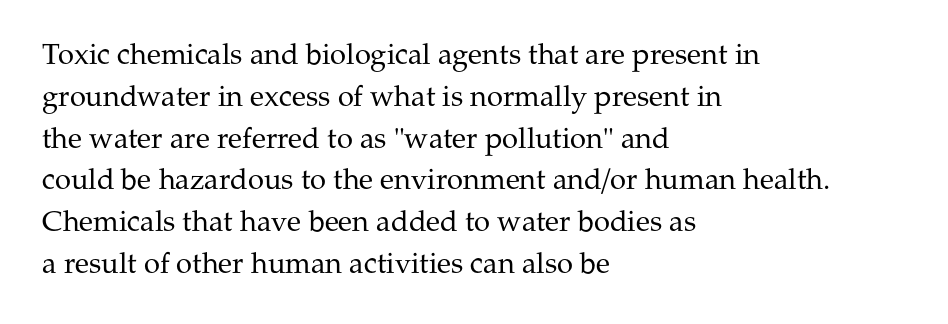
Q: Is the text bold? A: No.
Q: Is the text italic (slanted)? A: No, it is upright.
Q: Is the typeface a serif or a sans-serif typeface? A: Serif.
Q: Is the text underlined? A: No.
Q: How is the paragraph aligned? A: Left-aligned.
Q: Is the spacing between letters normal or unusually wide? A: Normal.
Q: Is the spacing between lines tight, normal or loose? A: Normal.
Q: Width (condensed, normal, or wide)? A: Normal.
Q: Stroke contrast? A: Medium.
Q: x-height? A: Medium.
Q: Monospaced? A: No.
